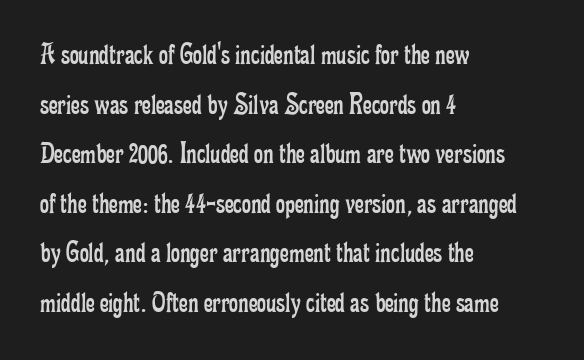
Bare-footed words on every line. Nothing heavy about these letters — not bold at all. Is this a fixed-width face? No — the glyphs have proportional, varying widths. If you drew a ruler down the left edge, every line would touch it. Is there any slant? The stems are plumb.
